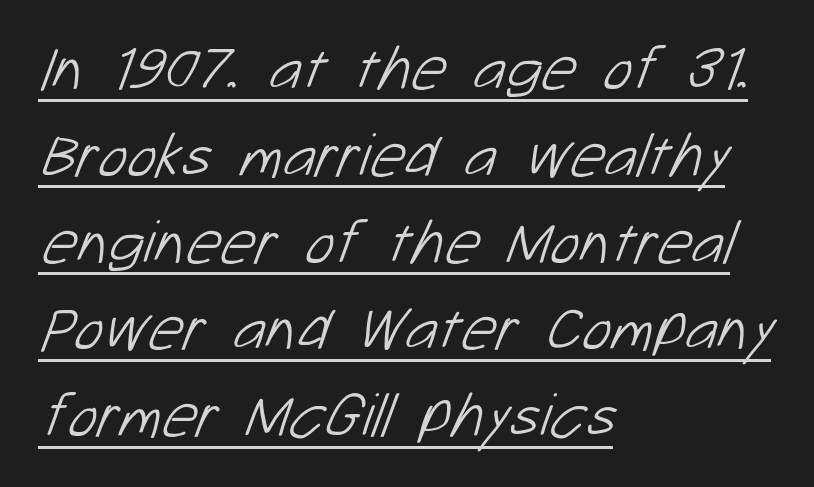
The image shows 62 px light sans-serif type; set left-aligned, normal line spacing (1.4x), normal letter spacing, underlined; low stroke contrast and a medium x-height.
